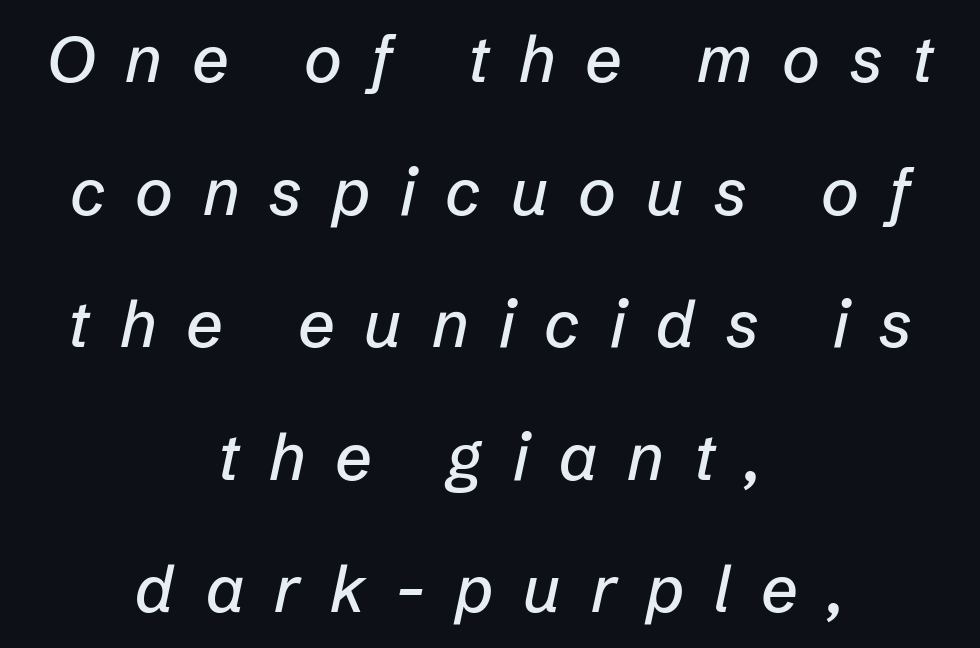
{"italic": "yes", "lean": "right", "slant_degrees": 12, "width": "normal", "stroke_contrast": "low", "x_height": "medium", "monospaced": "no", "underline": "no", "align": "center", "line_spacing": "loose", "line_spacing_ratio": 2.04, "letter_spacing": "wide", "letter_spacing_em": 0.46, "glyph_px": 65}
